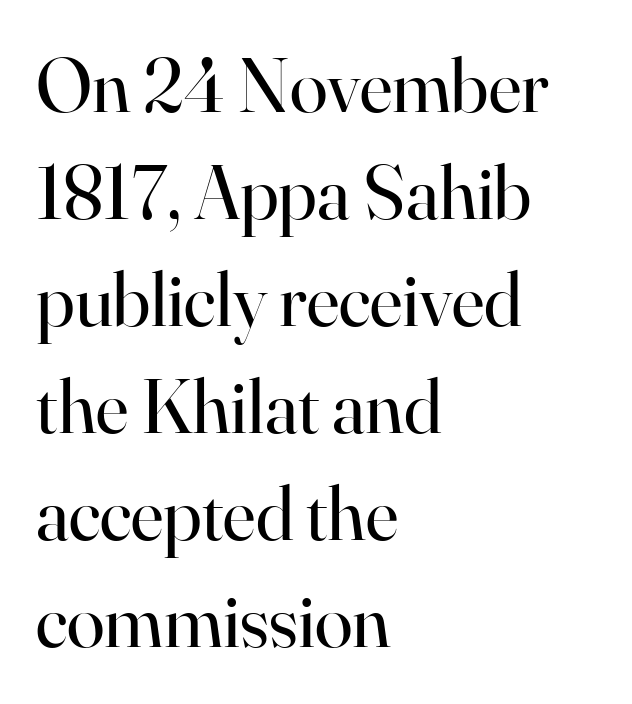
Is there much room between lines? A standard amount, neither cramped nor airy. The passage shown is typeset with a serif family. In terms of posture, this sample is upright. This rendering features lettering with no underline.
